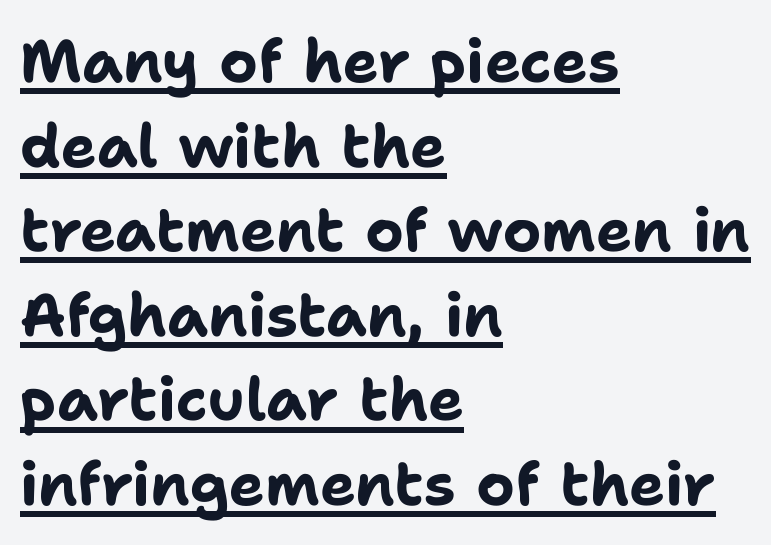
Q: Is the text bold? A: Yes.
Q: Is the text italic (slanted)? A: No, it is upright.
Q: Is the typeface a serif or a sans-serif typeface? A: Sans-serif.
Q: Is the text underlined? A: Yes.
Q: How is the paragraph aligned? A: Left-aligned.
Q: Is the spacing between letters normal or unusually wide? A: Normal.
Q: Is the spacing between lines tight, normal or loose? A: Normal.
Q: Width (condensed, normal, or wide)? A: Normal.
Q: Stroke contrast? A: Low.
Q: x-height? A: Medium.
Q: Monospaced? A: No.
